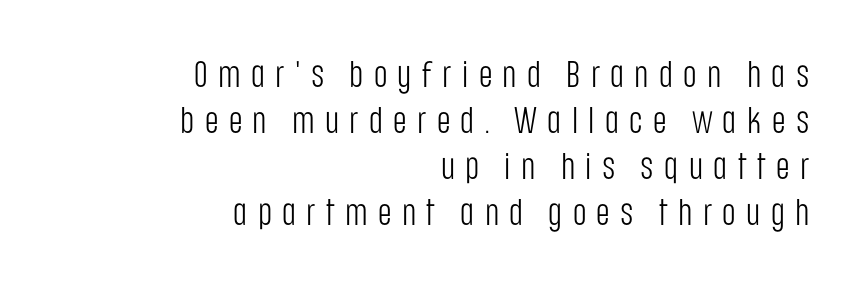
In terms of letterspacing, this is a distinctly airy, spread setting. The lines in this sample share a right terminus and differ only in where they begin. Check under the words: just untouched page. A typesetter would call this proportional, since set widths differ per character. Style check: upright. Bold? No — there's no thickening of the strokes.
